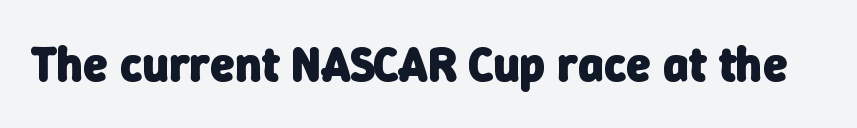
These lines keep a tight, regular rhythm from letter to letter. You can tell from the bare stems that sans-serif type was used. Each row of text sits above clean, open space. A typesetter would call this proportional, since set widths differ per character. This is heavy type, rendered in bold.
